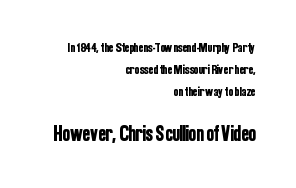
{"italic": "no", "underline": "no", "align": "right", "line_spacing": "normal", "line_spacing_ratio": 1.56, "letter_spacing": "normal", "letter_spacing_em": 0.0, "larger_block": "second", "size_ratio": 1.57, "glyph_px": 22}
